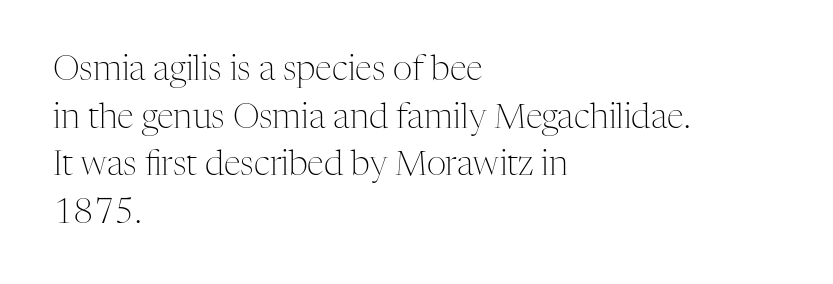
The image shows 34 px light serif type, upright; set left-aligned, normal line spacing (1.4x), normal letter spacing, not underlined; medium stroke contrast and a medium x-height.
